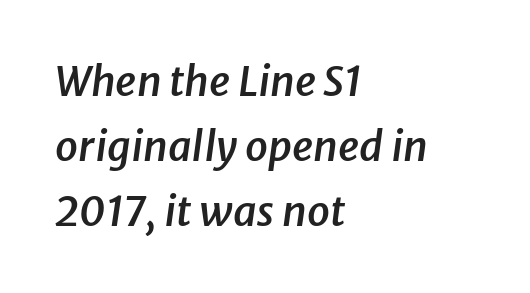
{"italic": "yes", "lean": "right", "slant_degrees": 8, "bold": "semi", "weight": "semibold", "width": "normal", "stroke_contrast": "low", "x_height": "medium", "monospaced": "no", "underline": "no", "align": "left", "line_spacing": "normal", "line_spacing_ratio": 1.58, "letter_spacing": "normal", "letter_spacing_em": 0.0, "glyph_px": 41}
